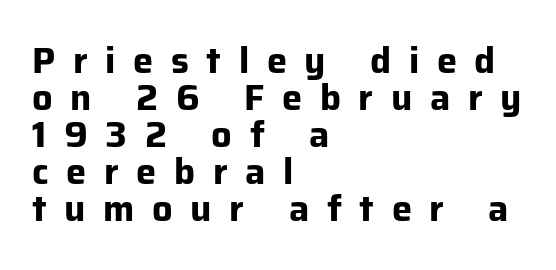
Loose tracking; the words dissolve into strings of separated letters. The type family on display is of the sans-serif kind. Just letters on the line, the space beneath them empty. Each new line begins almost immediately beneath the previous one. How heavy is the stroke? Heavy — this is a bold. Caption: multi-line text, flush left, ragged right.
